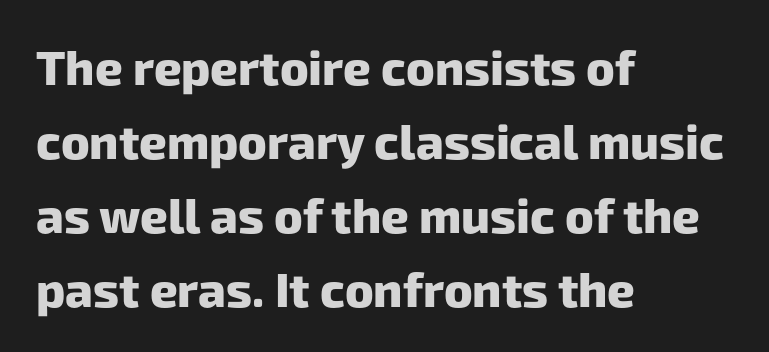
{"serif": "no", "bold": "yes", "weight": "heavy", "width": "normal", "stroke_contrast": "low", "x_height": "medium", "monospaced": "no", "underline": "no", "align": "left", "line_spacing": "normal", "line_spacing_ratio": 1.54, "letter_spacing": "normal", "letter_spacing_em": 0.0, "glyph_px": 48}
